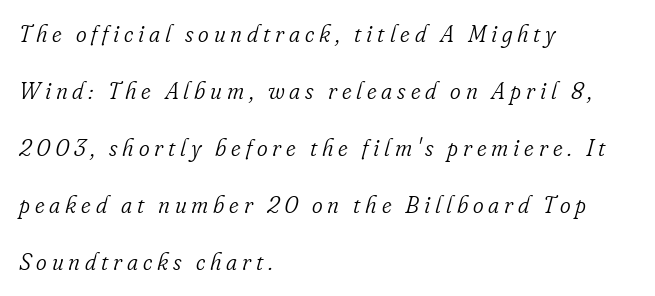
Q: Is the text bold? A: No.
Q: Is the text italic (slanted)? A: Yes, it leans right by about 16 degrees.
Q: Is the text underlined? A: No.
Q: How is the paragraph aligned? A: Left-aligned.
Q: Is the spacing between letters normal or unusually wide? A: Unusually wide.
Q: Is the spacing between lines tight, normal or loose? A: Loose.
